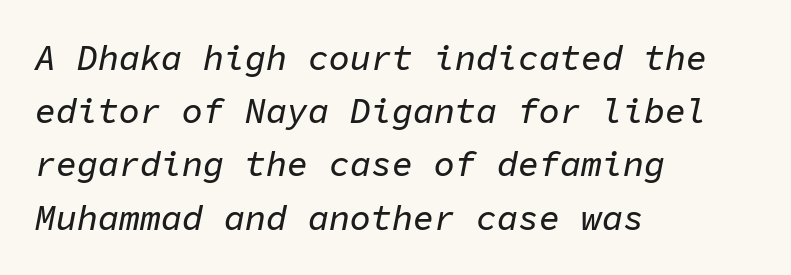
This sample is left-justified, so line endings fall wherever the words run out. The rendering uses typewriter-style spacing with identical character cells. Descender tails drop into unmarked territory. No extra tracking has been applied to these lines. Honestly, the row spacing looks completely unremarkable. Rendered with sloped, italic letterforms.
